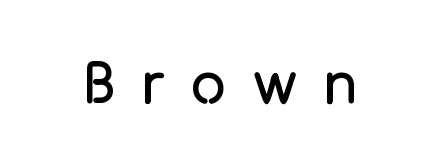
The image shows 61 px regular-weight sans-serif type, upright; set unusually wide letter spacing (+0.43 em), not underlined; low stroke contrast and a medium x-height.
